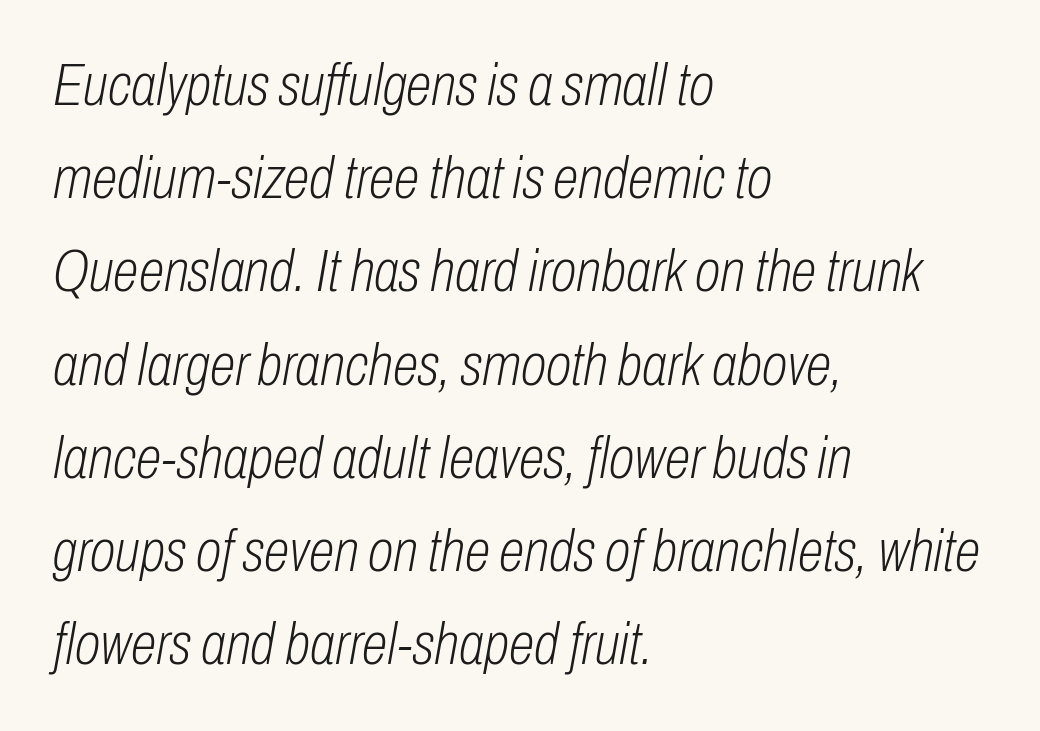
Q: Is the text bold? A: No.
Q: Is the text italic (slanted)? A: Yes, it leans right by about 10 degrees.
Q: Is the text underlined? A: No.
Q: How is the paragraph aligned? A: Left-aligned.
Q: Is the spacing between letters normal or unusually wide? A: Normal.
Q: Is the spacing between lines tight, normal or loose? A: Normal.
Q: Width (condensed, normal, or wide)? A: Condensed.
Q: Stroke contrast? A: Low.
Q: x-height? A: Medium.
Q: Monospaced? A: No.
